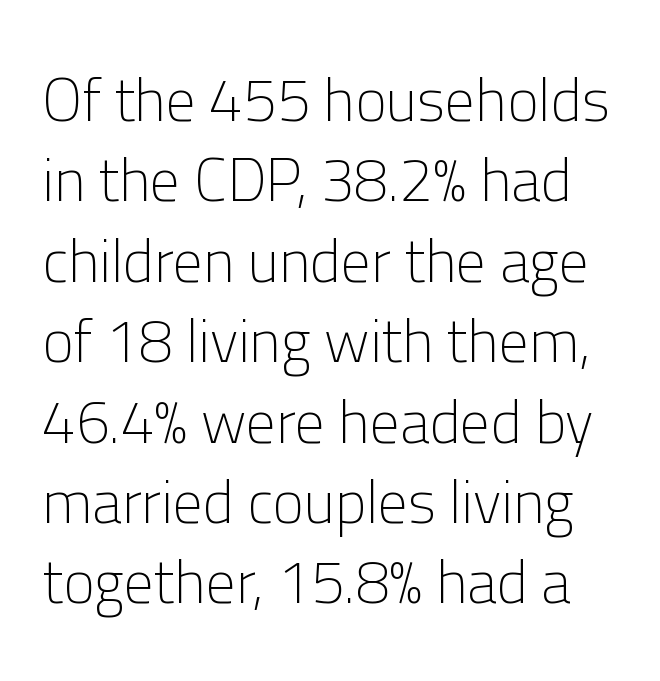
The letters advance in unequal steps, a hallmark of proportional type. This rendering employs a face without finishing strokes, i.e., a sans-serif. The font is comparable to plain body text, perhaps lighter. Descenders are the only things crossing below the line. Successive baselines arrive at the customary interval. This is roman type, the default non-slanted kind.
